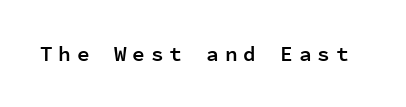
The image shows 21 px text type, upright; set unusually wide letter spacing (+0.28 em), not underlined.
